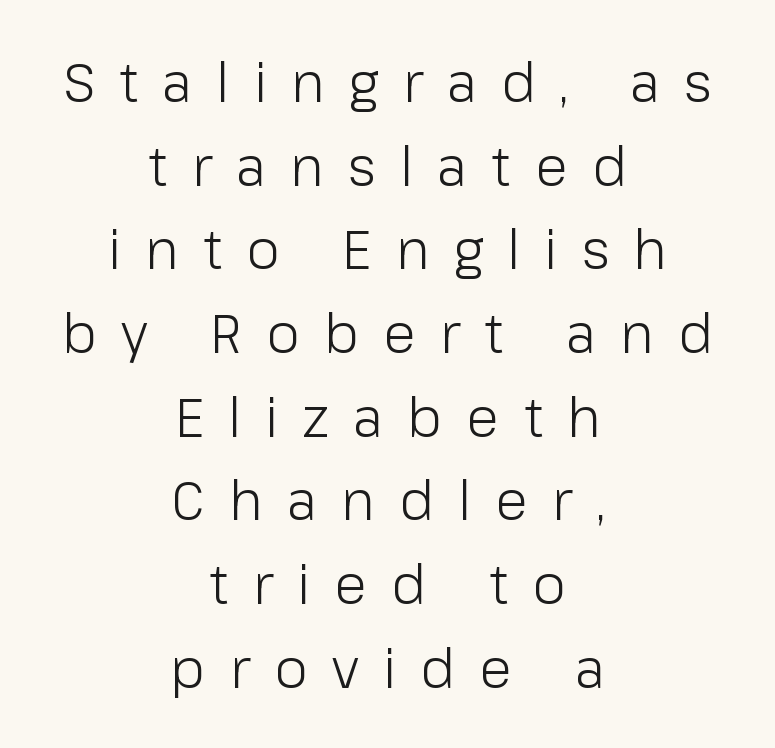
The image shows 54 px light sans-serif type, upright; set centered, normal line spacing (1.55x), unusually wide letter spacing (+0.45 em), not underlined; low stroke contrast and a medium x-height.
